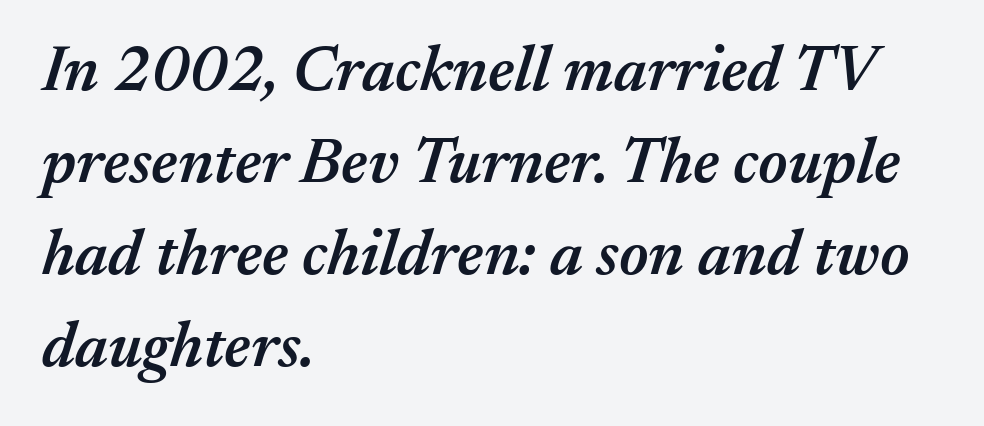
As a designer I'd log this as weight 600, semibold. The face used here is proportionally spaced, like ordinary book or web type. A student would call this left alignment; a typographer would say flush left, rag right. Line spacing here is normal.
